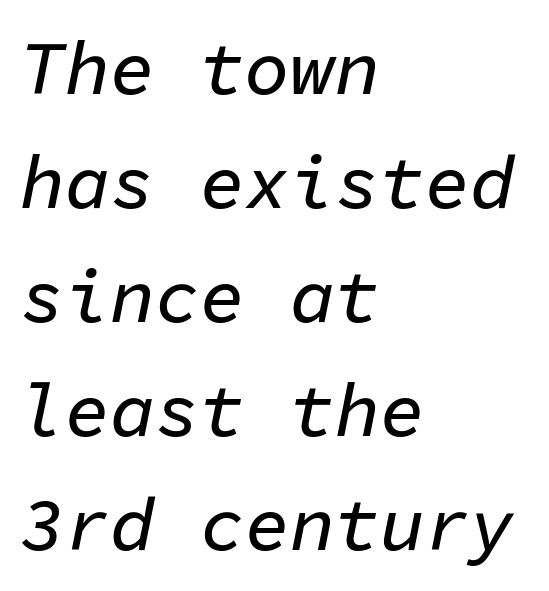
Q: Is the text italic (slanted)? A: Yes, it leans right by about 11 degrees.
Q: Is the text underlined? A: No.
Q: How is the paragraph aligned? A: Left-aligned.
Q: Is the spacing between letters normal or unusually wide? A: Normal.
Q: Is the spacing between lines tight, normal or loose? A: Normal.
Q: Width (condensed, normal, or wide)? A: Normal.
Q: Stroke contrast? A: Low.
Q: x-height? A: Medium.
Q: Monospaced? A: Yes.
